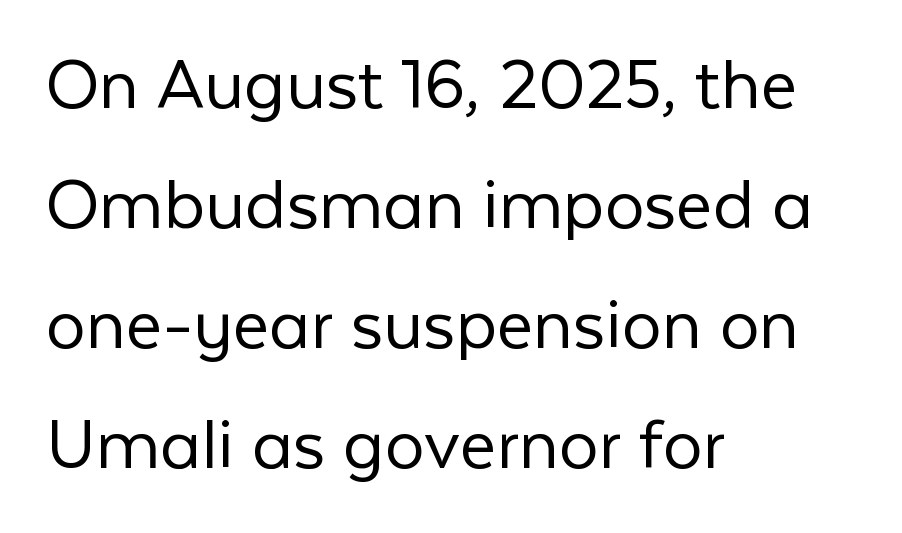
Q: Is the text bold? A: No.
Q: Is the text italic (slanted)? A: No, it is upright.
Q: Is the typeface a serif or a sans-serif typeface? A: Sans-serif.
Q: Is the text underlined? A: No.
Q: How is the paragraph aligned? A: Left-aligned.
Q: Is the spacing between letters normal or unusually wide? A: Normal.
Q: Is the spacing between lines tight, normal or loose? A: Normal.
Q: Width (condensed, normal, or wide)? A: Normal.
Q: Stroke contrast? A: Low.
Q: x-height? A: Medium.
Q: Monospaced? A: No.
